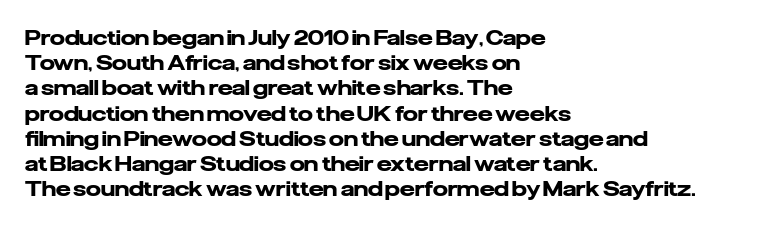
The image shows 21 px bold type, upright; set left-aligned, line spacing 1.2x, normal letter spacing, not underlined.
